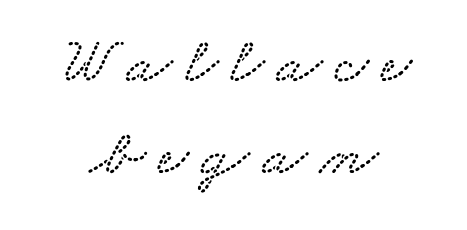
The image shows 67 px wide type; set centered, normal line spacing (1.37x), not underlined; low stroke contrast and a small x-height.
